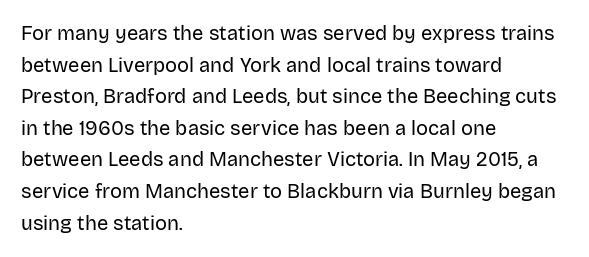
{"italic": "no", "bold": "no", "underline": "no", "align": "left", "line_spacing": "normal", "line_spacing_ratio": 1.58, "letter_spacing": "normal", "letter_spacing_em": 0.0, "glyph_px": 20}
